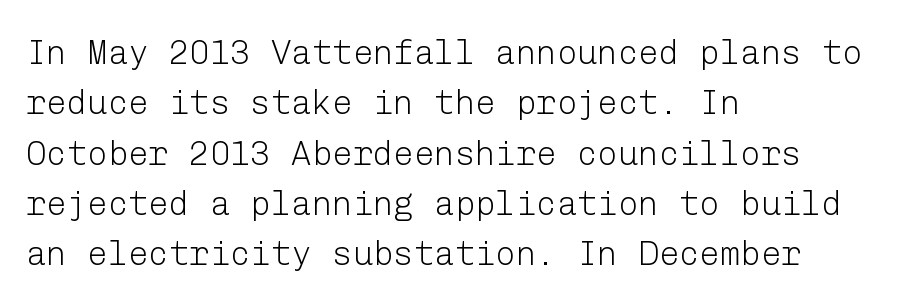
Q: Is the text bold? A: No.
Q: Is the text italic (slanted)? A: No, it is upright.
Q: Is the typeface a serif or a sans-serif typeface? A: Sans-serif.
Q: Is the text underlined? A: No.
Q: How is the paragraph aligned? A: Left-aligned.
Q: Is the spacing between letters normal or unusually wide? A: Normal.
Q: Is the spacing between lines tight, normal or loose? A: Normal.
Q: Width (condensed, normal, or wide)? A: Normal.
Q: Stroke contrast? A: Low.
Q: x-height? A: Medium.
